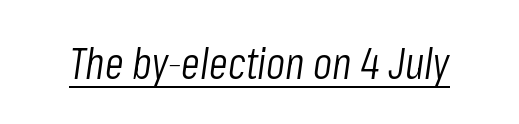
{"italic": "yes", "lean": "right", "slant_degrees": 8, "bold": "no", "weight": "light", "width": "condensed", "stroke_contrast": "low", "x_height": "medium", "monospaced": "no", "underline": "yes", "letter_spacing": "normal", "letter_spacing_em": 0.0, "glyph_px": 43}
